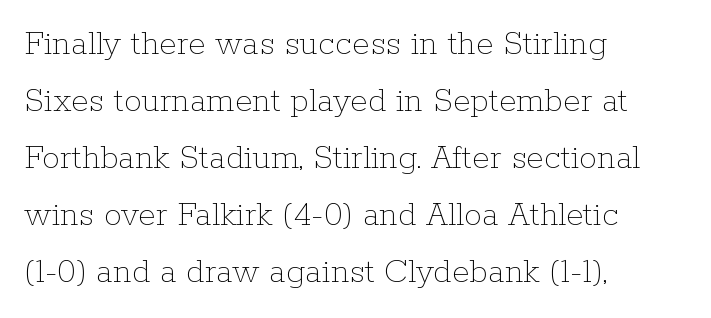
Stem width sits at or under what a default text font uses. This sample keeps an unexceptional amount of space between lines. The rendering uses natural spacing where letterforms have individual widths. The zone under the glyphs is completely vacant.
